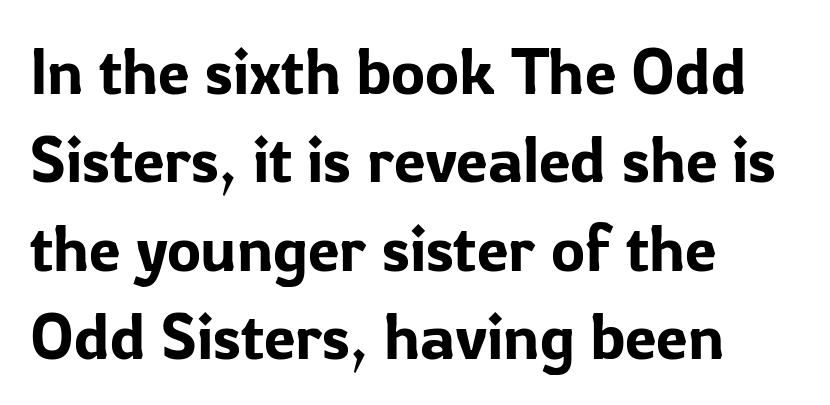
The image shows 64 px sans-serif type, upright; set left-aligned, normal line spacing (1.38x), normal letter spacing, not underlined; low stroke contrast and a medium x-height.
